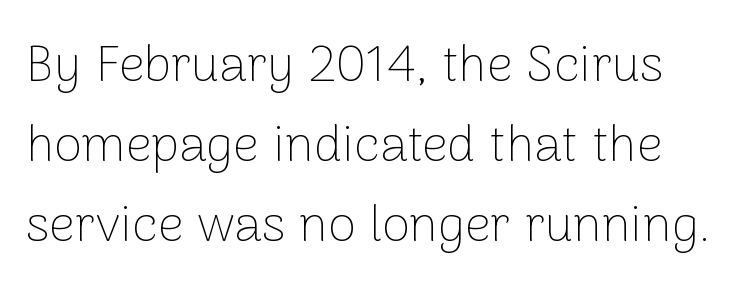
The image shows 51 px thin sans-serif type, upright; set normal line spacing (1.57x), normal letter spacing, not underlined; low stroke contrast and a medium x-height.
